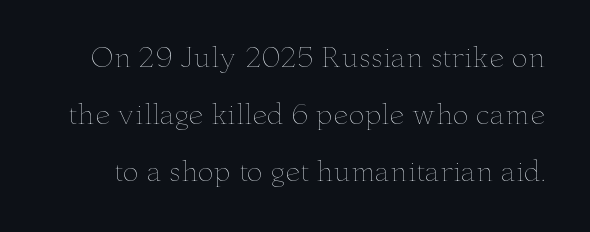
{"italic": "no", "bold": "no", "underline": "no", "line_spacing": "loose", "line_spacing_ratio": 2.11, "letter_spacing": "normal", "letter_spacing_em": 0.0, "glyph_px": 27}
